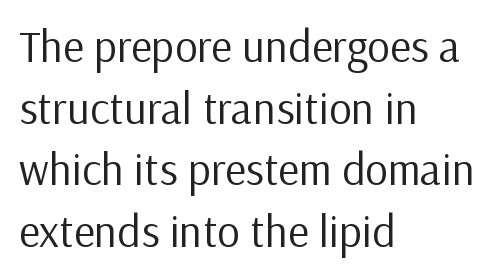
Q: Is the text bold? A: No.
Q: Is the text italic (slanted)? A: No, it is upright.
Q: Is the typeface a serif or a sans-serif typeface? A: Sans-serif.
Q: Is the text underlined? A: No.
Q: How is the paragraph aligned? A: Left-aligned.
Q: Is the spacing between letters normal or unusually wide? A: Normal.
Q: Is the spacing between lines tight, normal or loose? A: Normal.
Q: Width (condensed, normal, or wide)? A: Normal.
Q: Stroke contrast? A: Low.
Q: x-height? A: Medium.
Q: Monospaced? A: No.
